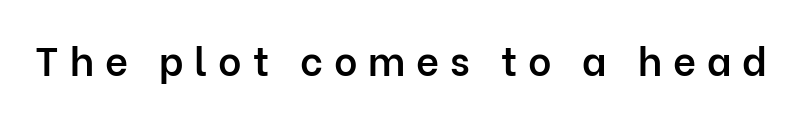
The image shows 40 px semibold sans-serif type, upright; set unusually wide letter spacing (+0.27 em), not underlined; low stroke contrast and a medium x-height.
